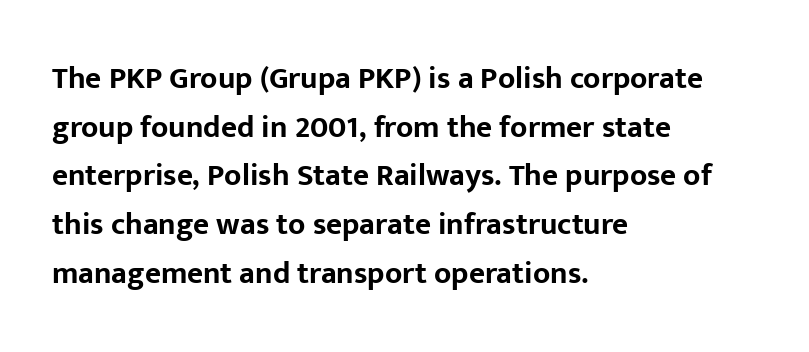
Q: Is the text bold? A: Yes.
Q: Is the text italic (slanted)? A: No, it is upright.
Q: Is the typeface a serif or a sans-serif typeface? A: Sans-serif.
Q: Is the text underlined? A: No.
Q: How is the paragraph aligned? A: Left-aligned.
Q: Is the spacing between letters normal or unusually wide? A: Normal.
Q: Is the spacing between lines tight, normal or loose? A: Normal.
Q: Width (condensed, normal, or wide)? A: Normal.
Q: Stroke contrast? A: Low.
Q: x-height? A: Medium.
Q: Monospaced? A: No.
